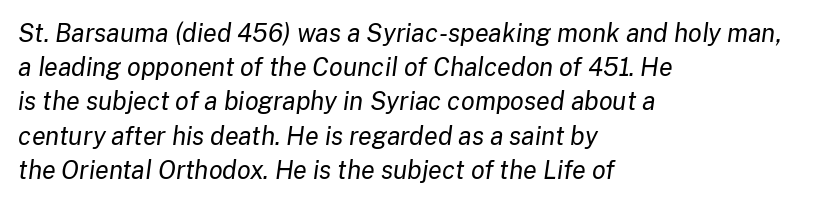
Q: Is the text bold? A: No.
Q: Is the text italic (slanted)? A: Yes, it leans right by about 8 degrees.
Q: Is the text underlined? A: No.
Q: How is the paragraph aligned? A: Left-aligned.
Q: Is the spacing between letters normal or unusually wide? A: Normal.
Q: Is the spacing between lines tight, normal or loose? A: Normal.
